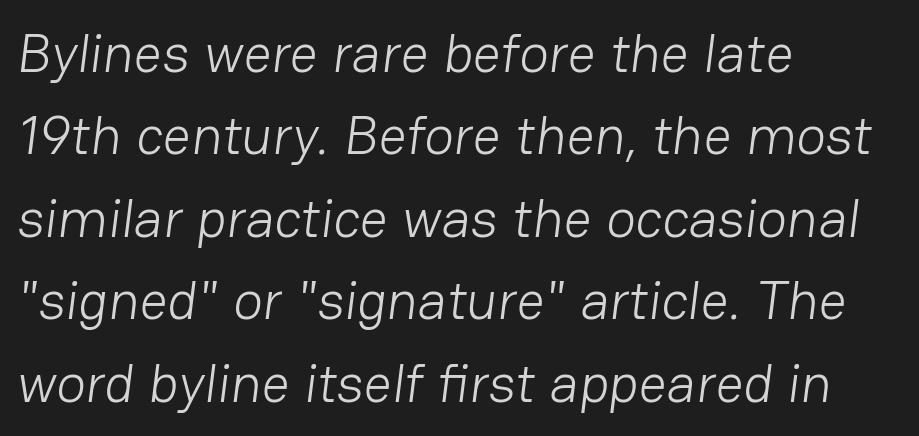
Q: Is the text bold? A: No.
Q: Is the typeface a serif or a sans-serif typeface? A: Sans-serif.
Q: Is the text underlined? A: No.
Q: How is the paragraph aligned? A: Left-aligned.
Q: Is the spacing between letters normal or unusually wide? A: Normal.
Q: Is the spacing between lines tight, normal or loose? A: Normal.
Q: Width (condensed, normal, or wide)? A: Normal.
Q: Stroke contrast? A: Low.
Q: x-height? A: Medium.
Q: Monospaced? A: No.
